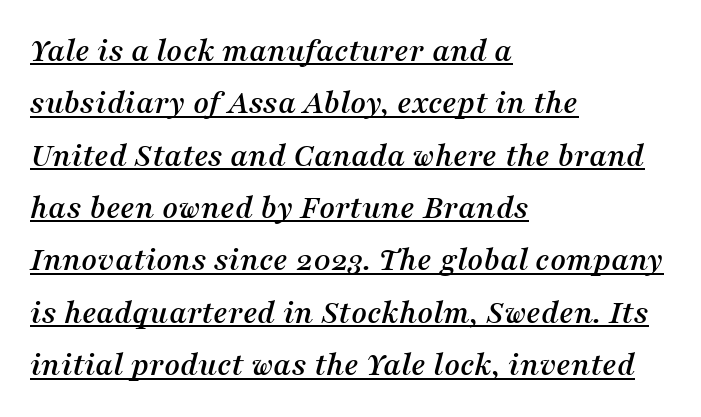
What kind of face is this? One with serifs. These lines are rendered in a variable-pitch font. A typesetter would mark this as italic. The passage is arranged the way most books set body copy — flush left. Line spacing here is normal.
